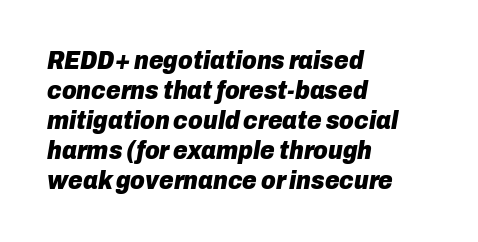
The glyphs are unaccompanied by any horizontal stroke below them. The rendering anchors every line to the left-hand side. Observe the lean: these are italic letterforms. Short note: letters normally spaced. Summary of weight: heavy, a full bold.
